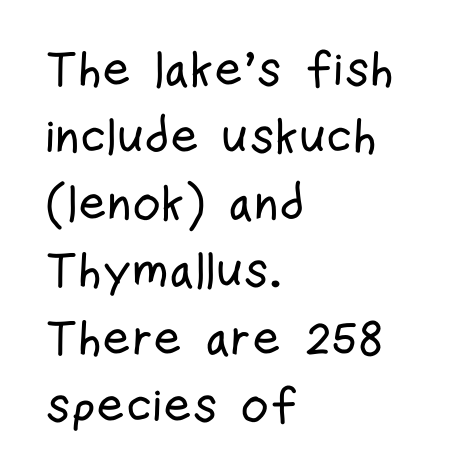
The space directly below the letters is spotless. The letters sit at their default tracking, neither squeezed nor spread. Horizontal bands of white between lines are of average thickness. Unlike italic type, these characters show no tilt at all. Reading down the block, your eye returns to a fixed left position each line. The glyphs in this specimen are sans serif.
